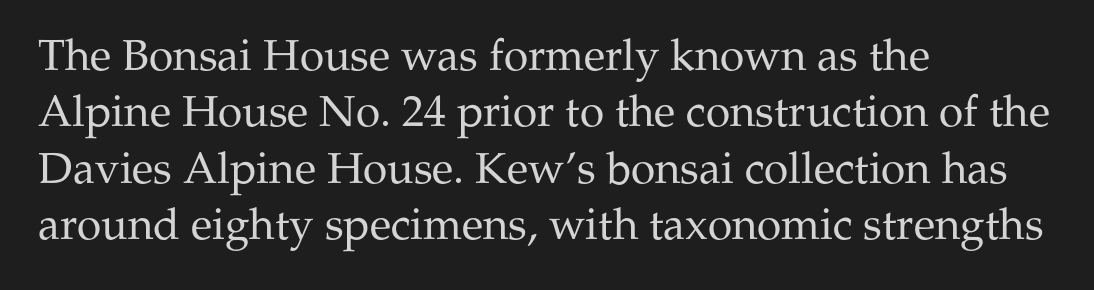
Q: Is the text bold? A: No.
Q: Is the text italic (slanted)? A: No, it is upright.
Q: Is the typeface a serif or a sans-serif typeface? A: Serif.
Q: Is the text underlined? A: No.
Q: How is the paragraph aligned? A: Left-aligned.
Q: Is the spacing between letters normal or unusually wide? A: Normal.
Q: Is the spacing between lines tight, normal or loose? A: Normal.
Q: Width (condensed, normal, or wide)? A: Normal.
Q: Stroke contrast? A: Medium.
Q: x-height? A: Medium.
Q: Monospaced? A: No.
